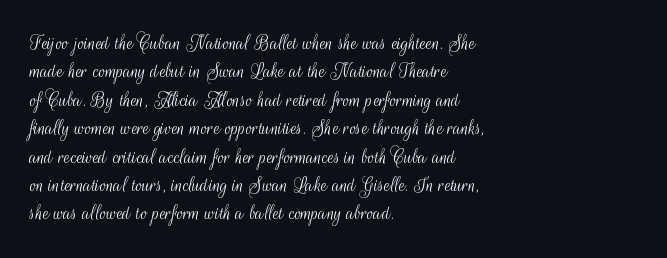
The image shows 22 px text type; set left-aligned, normal line spacing (1.29x), normal letter spacing, not underlined.
